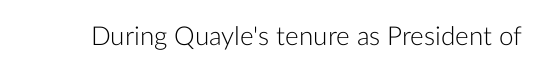
A roman cut, with each character standing at attention. Decoration check: the copy has no underline. The gaps between neighbouring characters are ordinary and unremarkable. Bold? No — there's no thickening of the strokes.
